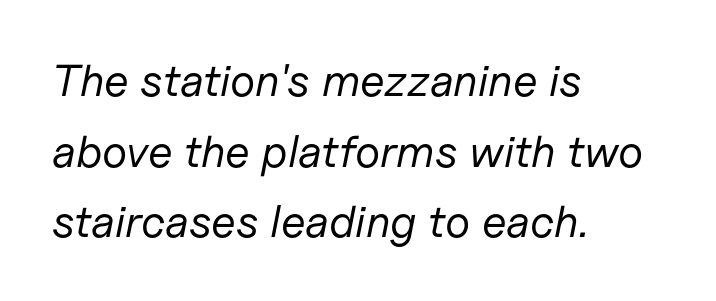
The image shows 45 px regular-weight type, italic (leaning right); set left-aligned, normal line spacing (1.57x), normal letter spacing, not underlined; low stroke contrast and a medium x-height.
